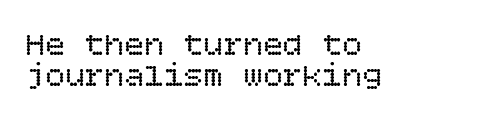
Does the leading feel generous? Not at all — it's pinched. No extra tracking has been applied to these lines. Reading down the block, your eye returns to a fixed left position each line. Every stem runs plumb, perpendicular to the baseline.
